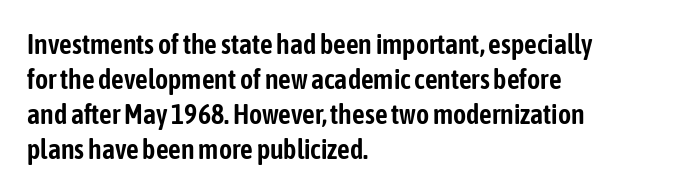
The image shows 28 px condensed sans-serif type, upright; set left-aligned, normal line spacing (1.25x), normal letter spacing, not underlined; low stroke contrast and a medium x-height.
